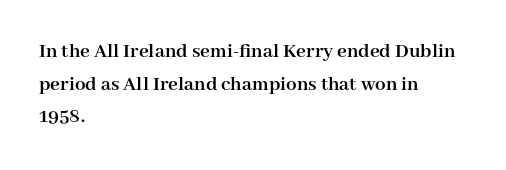
Q: Is the text bold? A: Yes.
Q: Is the text italic (slanted)? A: No, it is upright.
Q: Is the text underlined? A: No.
Q: How is the paragraph aligned? A: Left-aligned.
Q: Is the spacing between letters normal or unusually wide? A: Normal.
Q: Is the spacing between lines tight, normal or loose? A: Normal.
